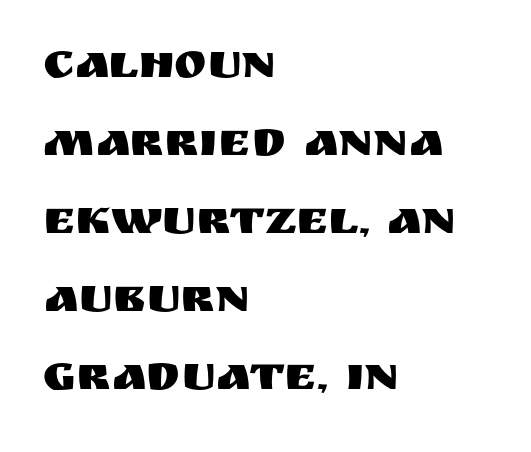
Q: Is the text italic (slanted)? A: No, it is upright.
Q: Is the typeface a serif or a sans-serif typeface? A: Sans-serif.
Q: Is the text underlined? A: No.
Q: How is the paragraph aligned? A: Left-aligned.
Q: Is the spacing between letters normal or unusually wide? A: Normal.
Q: Is the spacing between lines tight, normal or loose? A: Normal.
Q: Width (condensed, normal, or wide)? A: Normal.
Q: Stroke contrast? A: Medium.
Q: x-height? A: Large.
Q: Monospaced? A: No.
